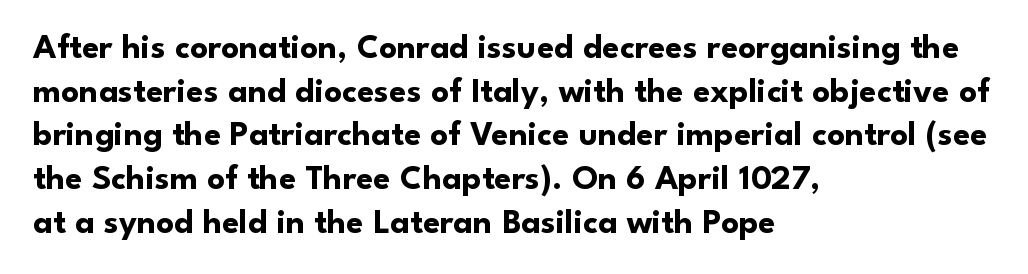
The image shows 35 px bold sans-serif type, upright; set left-aligned, normal line spacing (1.25x), normal letter spacing, not underlined; low stroke contrast and a small x-height.
